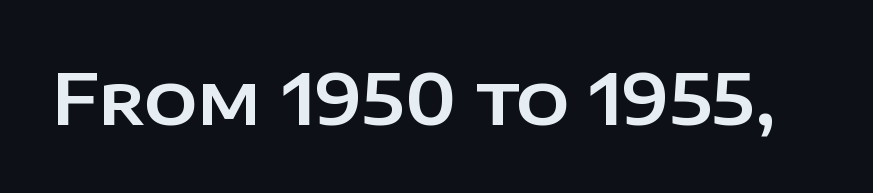
Italic? Not at all — the glyphs are vertical. Has an underline been added? It has not. Default kerning and tracking; the words read as compact shapes. In terms of letterform style, serifs are entirely absent.
